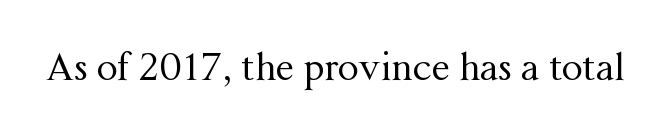
{"serif": "yes", "italic": "no", "bold": "no", "weight": "regular", "width": "normal", "stroke_contrast": "medium", "x_height": "medium", "monospaced": "no", "underline": "no", "letter_spacing": "normal", "letter_spacing_em": 0.0, "glyph_px": 37}
